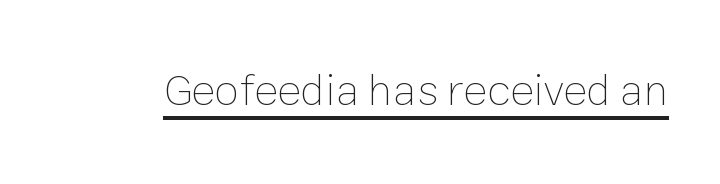
The passage shown is not bold in any degree. Note the varied advance widths — an 'i' is clearly narrower than an 'm'. Each word holds together tightly as a unit, with standard inter-letter gaps. Upright lettering throughout. Descenders here cross a horizontal rule under the line.
